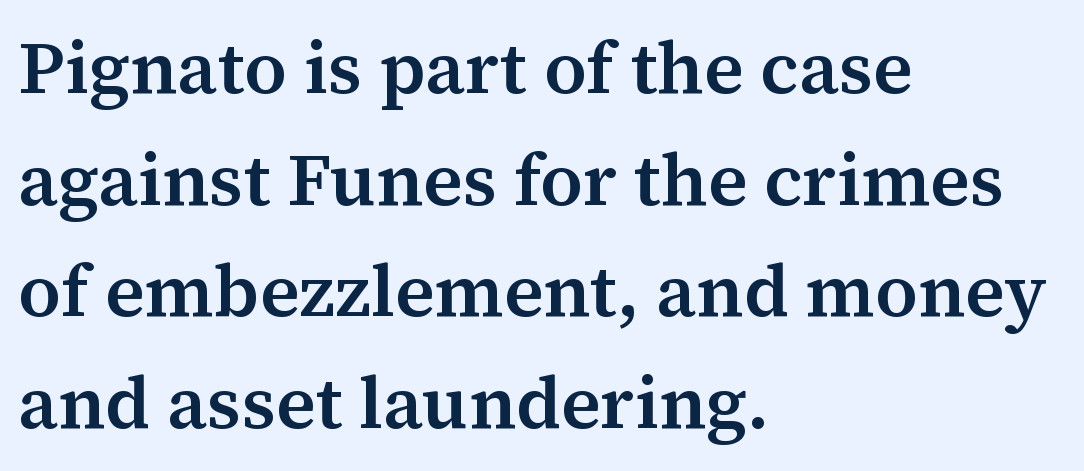
Anything drawn beneath the words? Only blank space. This sample keeps an unexceptional amount of space between lines. Students, note that the glyphs here touch the page at normal intervals. The face used here is proportionally spaced, like ordinary book or web type.
